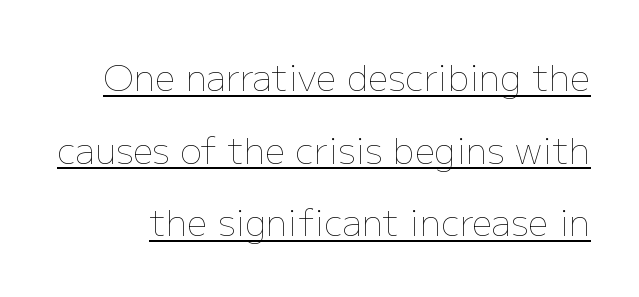
{"italic": "no", "bold": "no", "weight": "thin", "width": "normal", "stroke_contrast": "low", "x_height": "medium", "monospaced": "no", "underline": "yes", "line_spacing": "loose", "line_spacing_ratio": 2.02, "letter_spacing": "normal", "letter_spacing_em": 0.0, "glyph_px": 36}
